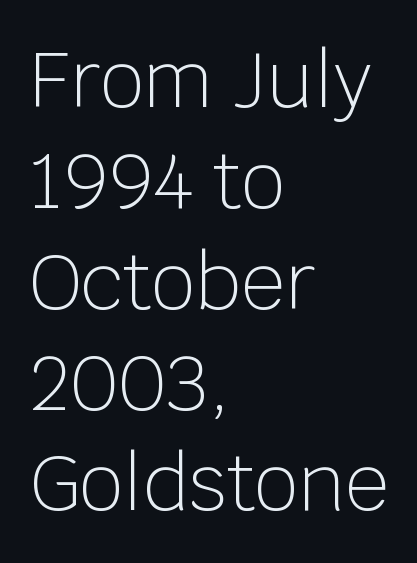
The image shows 77 px light sans-serif type, upright; set left-aligned, normal line spacing (1.31x), normal letter spacing, not underlined; low stroke contrast and a large x-height.
